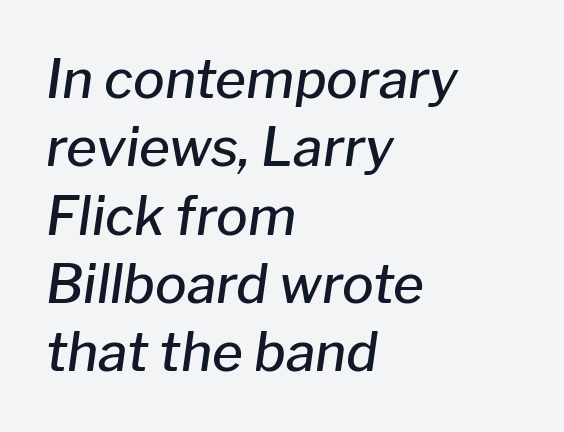
Q: Is the text bold? A: Semi-bold.
Q: Is the text italic (slanted)? A: Yes, it leans right by about 8 degrees.
Q: Is the text underlined? A: No.
Q: How is the paragraph aligned? A: Left-aligned.
Q: Is the spacing between letters normal or unusually wide? A: Normal.
Q: Is the spacing between lines tight, normal or loose? A: Normal.
Q: Width (condensed, normal, or wide)? A: Normal.
Q: Stroke contrast? A: Low.
Q: x-height? A: Medium.
Q: Monospaced? A: No.
